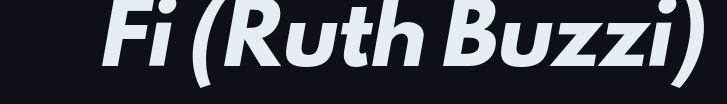
The letters carry no serifs — their stems end cleanly without finishing strokes. Clear beneath every line of the passage. Tracking here is standard; glyphs follow each other at the usual distance. Character widths vary here, with narrow letters taking less room than wide ones.
